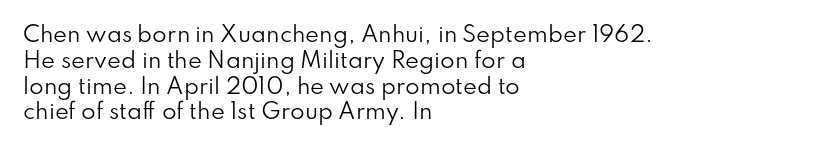
{"italic": "no", "bold": "no", "underline": "no", "align": "left", "line_spacing_ratio": 1.23, "letter_spacing": "normal", "letter_spacing_em": 0.0, "glyph_px": 21}
